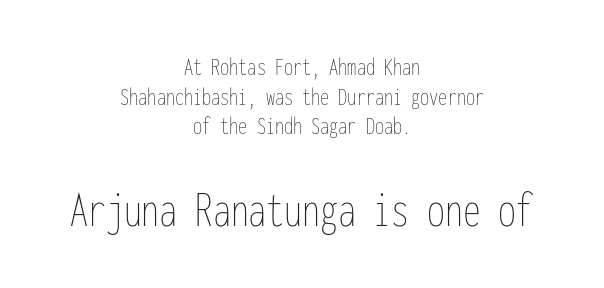
The image shows 51 px thin, condensed type, upright, monospaced; set centered, tight line spacing (1.14x), normal letter spacing, not underlined; the second (bottom) block is 1.96x larger; low stroke contrast and a medium x-height.
